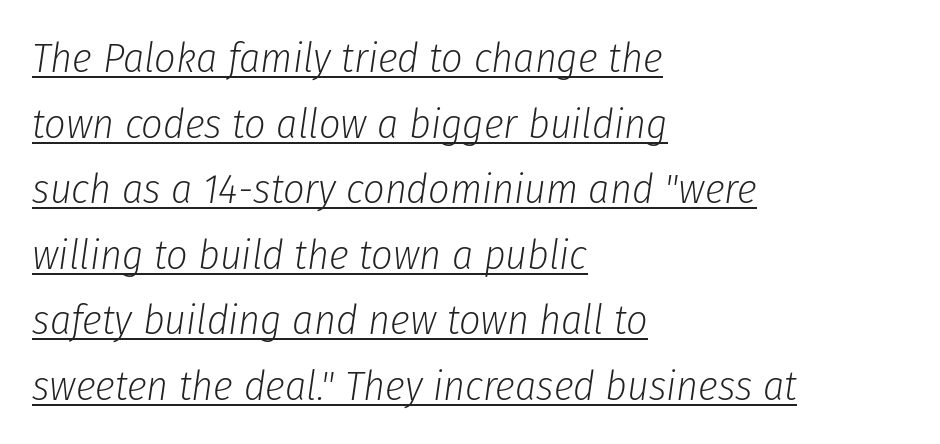
{"italic": "yes", "lean": "right", "slant_degrees": 8, "bold": "no", "weight": "light", "width": "condensed", "stroke_contrast": "low", "x_height": "medium", "monospaced": "no", "underline": "yes", "align": "left", "line_spacing": "normal", "line_spacing_ratio": 1.56, "letter_spacing": "normal", "letter_spacing_em": 0.0, "glyph_px": 42}
